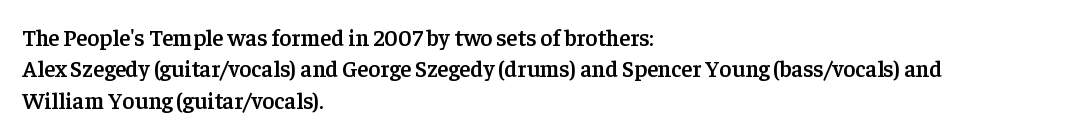
The image shows 23 px text type, upright; set left-aligned, normal line spacing (1.36x), normal letter spacing, not underlined.
